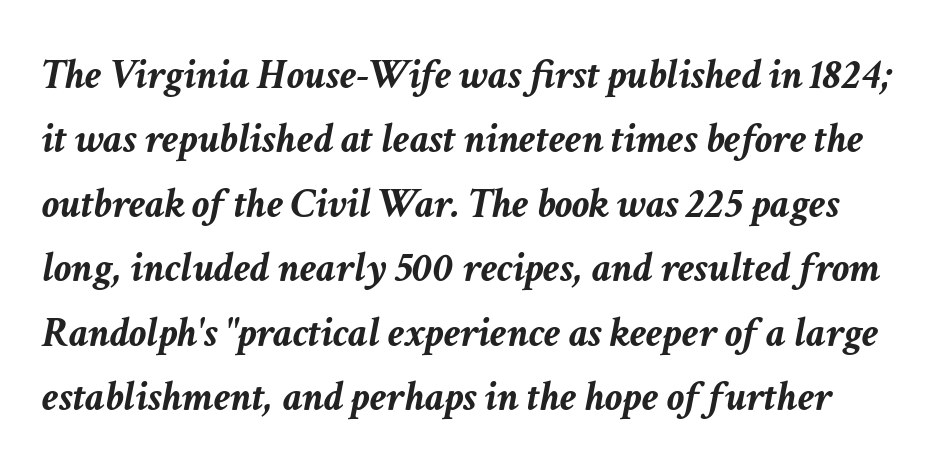
Students, observe: this is what conventionally led text looks like. Each letter keeps its own natural width here, so spacing adapts to shape. The space beneath each line is pristine and unruled. Set as a true bold cut, around the 700 mark.
